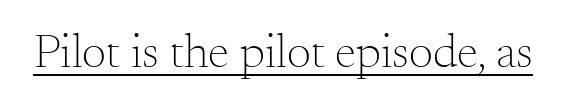
The image shows 48 px light serif type, upright; set normal letter spacing, underlined; medium stroke contrast and a small x-height.
